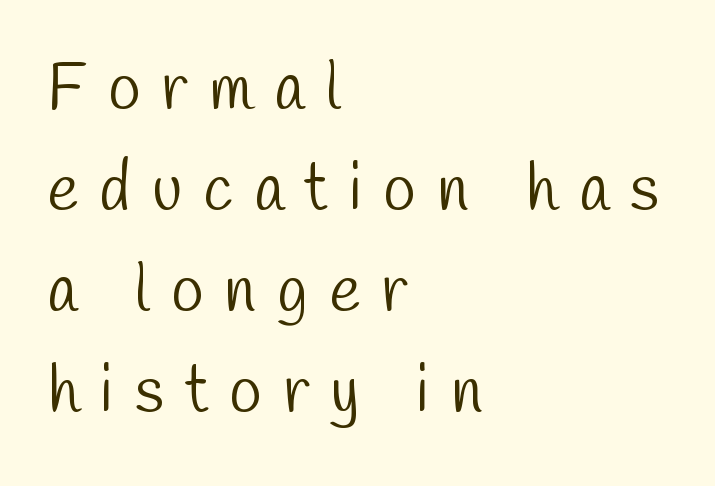
The image shows 66 px light, condensed sans-serif type; set left-aligned, normal line spacing (1.53x), unusually wide letter spacing (+0.32 em), not underlined; low stroke contrast and a medium x-height.
